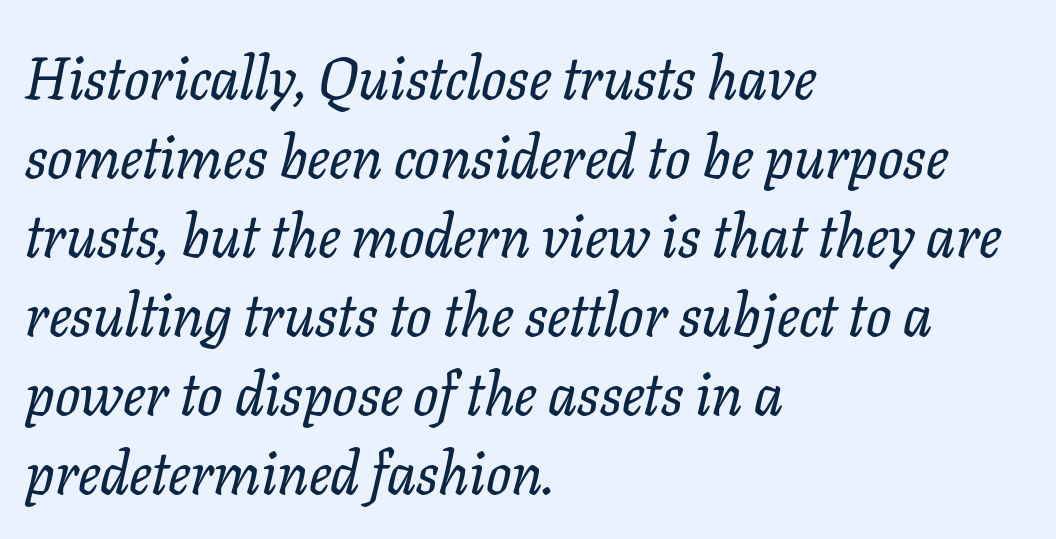
The image shows 59 px serif type, italic (leaning right); set left-aligned, normal line spacing (1.34x), normal letter spacing, not underlined; low stroke contrast and a medium x-height.
